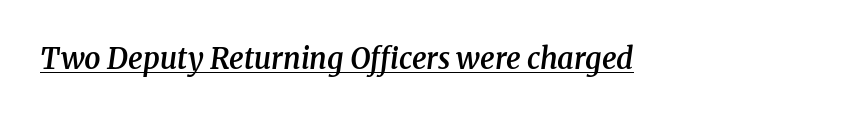
This sample has the flowing, uneven cadence of proportional lettering. Underlined type. Type style note: has serifs. The rendering applies a slant to the glyphs. Firm but not heavy-handed strokes: this text is semibold.
